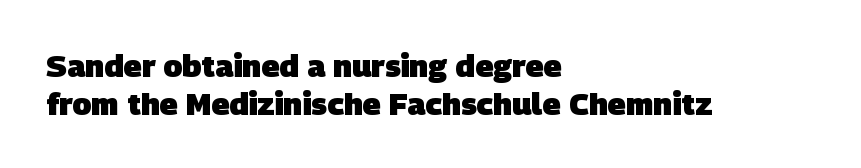
Q: Is the text bold? A: Yes.
Q: Is the typeface a serif or a sans-serif typeface? A: Sans-serif.
Q: Is the text underlined? A: No.
Q: How is the paragraph aligned? A: Left-aligned.
Q: Is the spacing between letters normal or unusually wide? A: Normal.
Q: Width (condensed, normal, or wide)? A: Normal.
Q: Stroke contrast? A: Low.
Q: x-height? A: Large.
Q: Monospaced? A: No.
